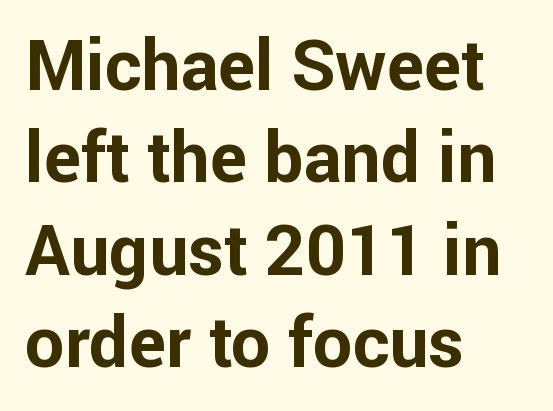
The image shows 70 px bold sans-serif type, upright; set left-aligned, normal line spacing (1.32x), normal letter spacing, not underlined; low stroke contrast and a medium x-height.
